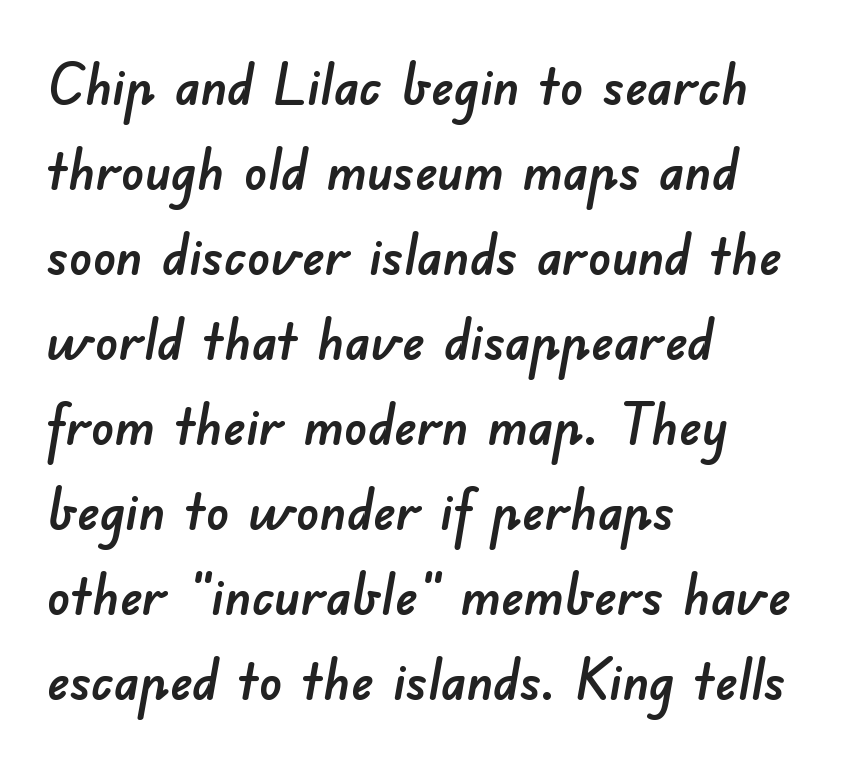
Spacing between characters is what you'd get straight out of the box. Glance below the letters and you will spot only blank space. Varying glyph widths throughout — classic text-font behaviour. The passage shown is typeset with a sans-serif family. Each line starts at the same left margin while the right side varies. The lines sit at an ordinary, default distance from one another.
